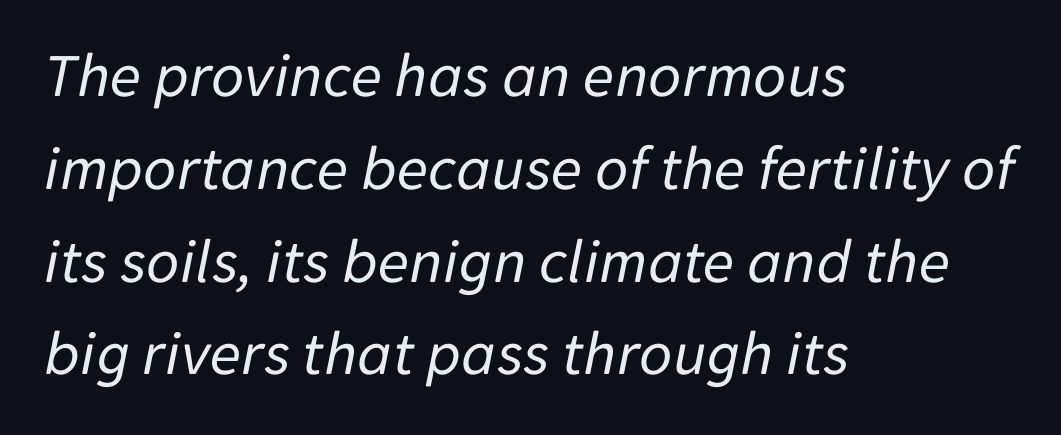
{"italic": "yes", "lean": "right", "slant_degrees": 11, "bold": "no", "weight": "regular", "width": "normal", "stroke_contrast": "low", "x_height": "medium", "monospaced": "no", "underline": "no", "align": "left", "line_spacing": "normal", "line_spacing_ratio": 1.45, "letter_spacing": "normal", "letter_spacing_em": 0.0, "glyph_px": 64}
